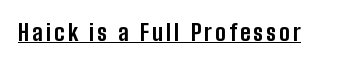
{"italic": "no", "bold": "yes", "underline": "yes", "glyph_px": 23}
